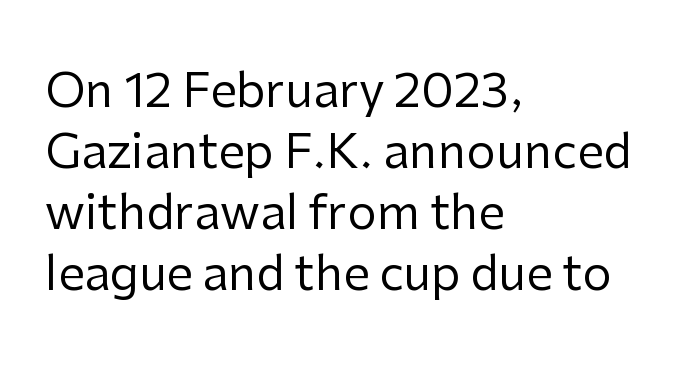
{"serif": "no", "italic": "no", "bold": "no", "weight": "regular", "width": "normal", "stroke_contrast": "low", "x_height": "medium", "monospaced": "no", "underline": "no", "align": "left", "line_spacing": "normal", "line_spacing_ratio": 1.3, "letter_spacing": "normal", "letter_spacing_em": 0.0, "glyph_px": 47}
